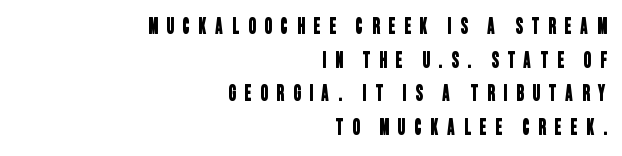
Does the leading feel generous? No, just average. A bare baseline throughout the passage. This sample is right-justified, so line beginnings fall wherever the words allow. What stands out about the letter spacing? Its width — letters are far apart.
